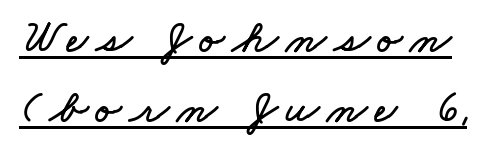
The image shows 47 px wide type; set normal line spacing (1.5x), underlined; low stroke contrast and a small x-height.
